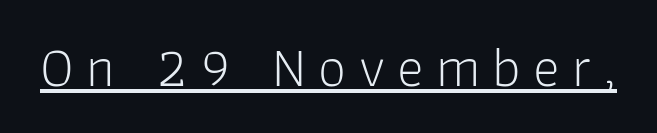
Q: Is the text bold? A: No.
Q: Is the text italic (slanted)? A: No, it is upright.
Q: Is the typeface a serif or a sans-serif typeface? A: Sans-serif.
Q: Is the text underlined? A: Yes.
Q: Is the spacing between letters normal or unusually wide? A: Unusually wide.
Q: Width (condensed, normal, or wide)? A: Normal.
Q: Stroke contrast? A: Low.
Q: x-height? A: Medium.
Q: Monospaced? A: No.
